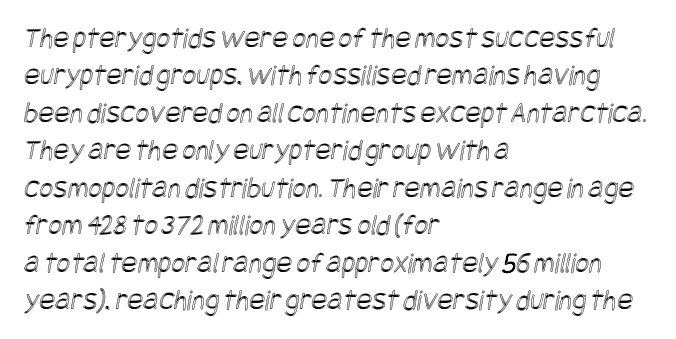
The image shows 30 px condensed type; set left-aligned, normal line spacing (1.25x), normal letter spacing, not underlined; a large x-height.
